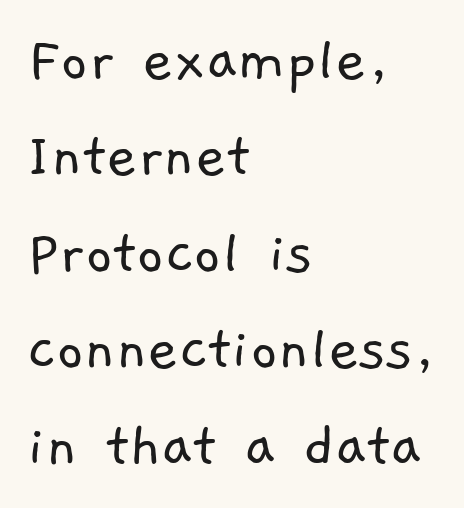
Q: Is the text bold? A: No.
Q: Is the typeface a serif or a sans-serif typeface? A: Sans-serif.
Q: Is the text underlined? A: No.
Q: How is the paragraph aligned? A: Left-aligned.
Q: Is the spacing between letters normal or unusually wide? A: Normal.
Q: Is the spacing between lines tight, normal or loose? A: Normal.
Q: Width (condensed, normal, or wide)? A: Normal.
Q: Stroke contrast? A: Low.
Q: x-height? A: Medium.
Q: Monospaced? A: No.
